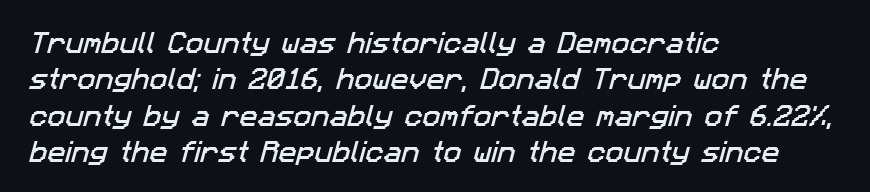
The image shows 24 px text type; set left-aligned, normal line spacing (1.52x), normal letter spacing, not underlined.
